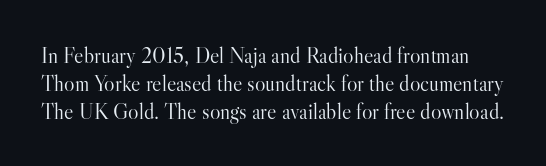
Q: Is the text bold? A: No.
Q: Is the text italic (slanted)? A: No, it is upright.
Q: Is the text underlined? A: No.
Q: Is the spacing between letters normal or unusually wide? A: Normal.
Q: Is the spacing between lines tight, normal or loose? A: Normal.
